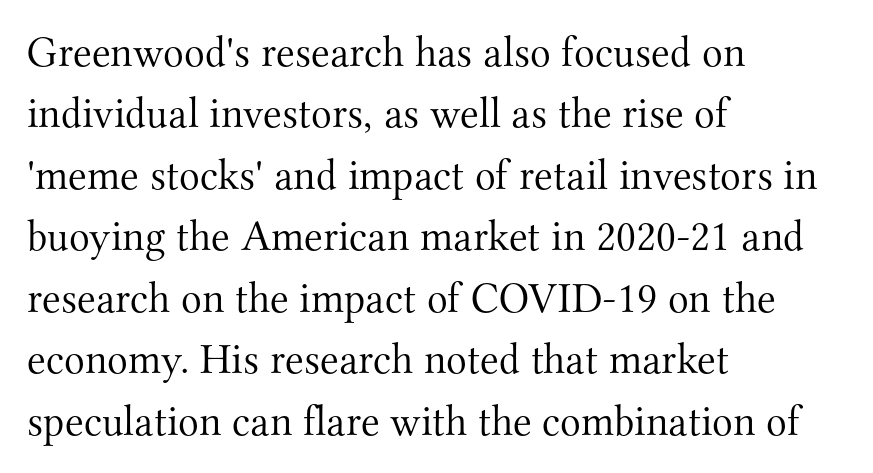
The lines in this sample share a left origin and differ only in where they stop. How are the letters spaced? Ordinarily, with no added tracking. Words float on clear page, feet unadorned. Varying glyph widths throughout — classic text-font behaviour. The typeface chosen for these lines features serifs. Stems and bowls with no extra thickness — not bold.
